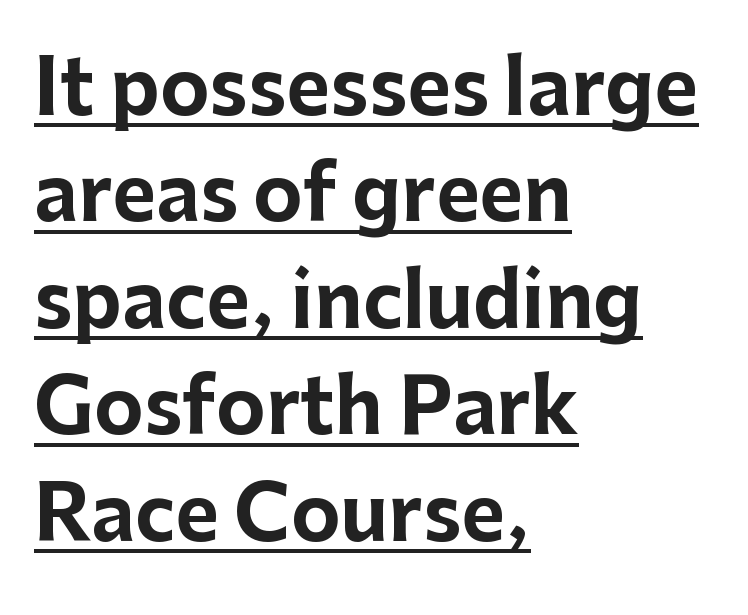
{"serif": "no", "italic": "no", "bold": "yes", "weight": "bold", "width": "normal", "stroke_contrast": "low", "x_height": "medium", "monospaced": "no", "underline": "yes", "align": "left", "line_spacing": "normal", "line_spacing_ratio": 1.42, "letter_spacing": "normal", "letter_spacing_em": 0.0, "glyph_px": 75}
